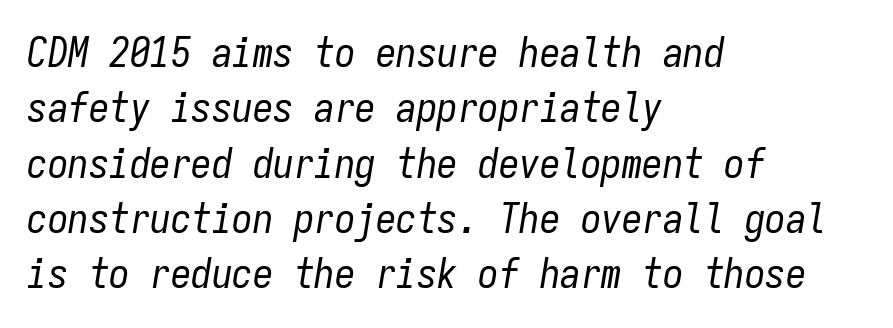
Q: Is the text bold? A: No.
Q: Is the text italic (slanted)? A: Yes, it leans right by about 9 degrees.
Q: Is the text underlined? A: No.
Q: How is the paragraph aligned? A: Left-aligned.
Q: Is the spacing between letters normal or unusually wide? A: Normal.
Q: Is the spacing between lines tight, normal or loose? A: Normal.
Q: Width (condensed, normal, or wide)? A: Condensed.
Q: Stroke contrast? A: Low.
Q: x-height? A: Medium.
Q: Monospaced? A: Yes.
